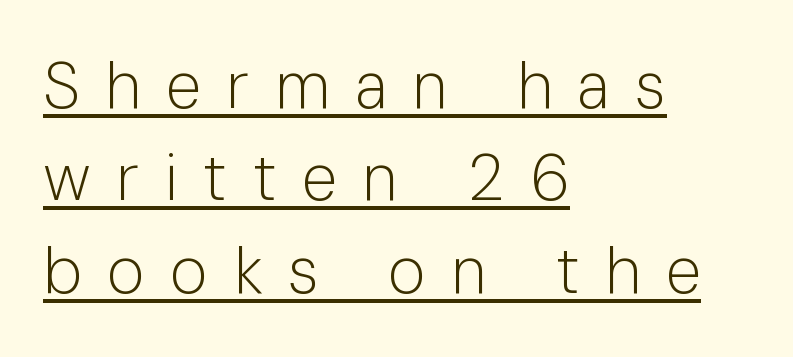
{"serif": "no", "italic": "no", "bold": "no", "weight": "light", "width": "normal", "stroke_contrast": "low", "x_height": "medium", "monospaced": "no", "underline": "yes", "align": "left", "line_spacing": "normal", "line_spacing_ratio": 1.42, "letter_spacing": "wide", "letter_spacing_em": 0.39, "glyph_px": 65}
